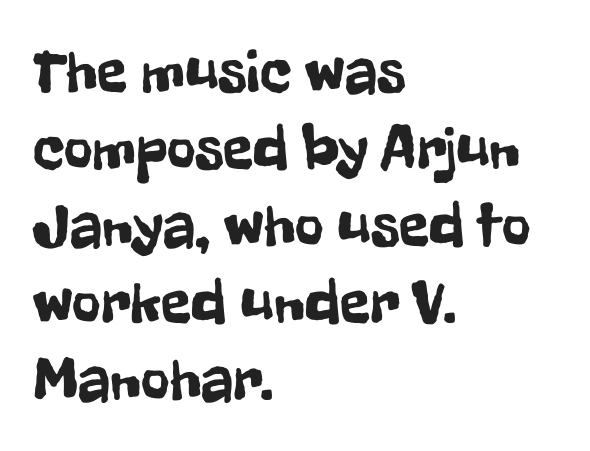
{"serif": "no", "italic": "no", "width": "condensed", "stroke_contrast": "low", "x_height": "medium", "monospaced": "no", "underline": "no", "align": "left", "line_spacing_ratio": 1.24, "letter_spacing": "normal", "letter_spacing_em": 0.0, "glyph_px": 62}
